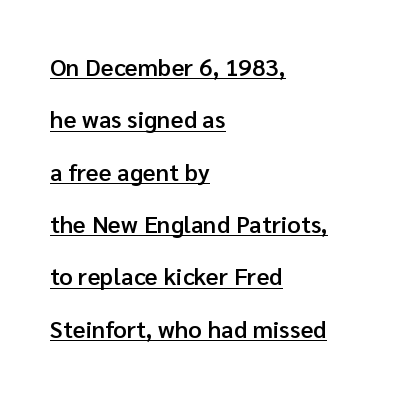
The image shows 24 px text type, upright; set left-aligned, loose line spacing (2.18x), normal letter spacing, underlined.
